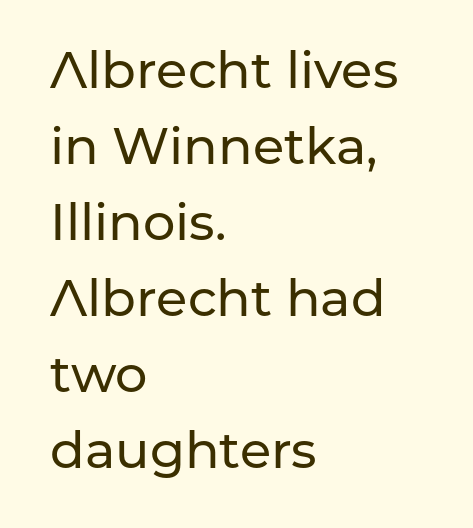
{"serif": "no", "italic": "no", "width": "normal", "stroke_contrast": "low", "x_height": "medium", "monospaced": "no", "underline": "no", "align": "left", "line_spacing": "normal", "line_spacing_ratio": 1.49, "letter_spacing": "normal", "letter_spacing_em": 0.0, "glyph_px": 51}
